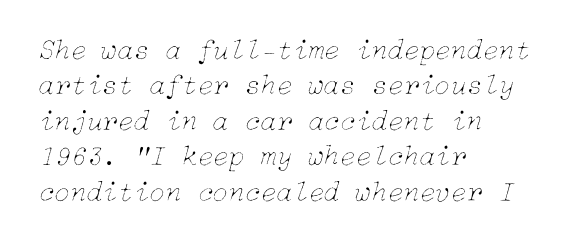
Q: Is the text bold? A: No.
Q: Is the text italic (slanted)? A: Yes, it leans right by about 15 degrees.
Q: Is the text underlined? A: No.
Q: How is the paragraph aligned? A: Left-aligned.
Q: Is the spacing between letters normal or unusually wide? A: Normal.
Q: Width (condensed, normal, or wide)? A: Normal.
Q: Stroke contrast? A: Low.
Q: x-height? A: Medium.
